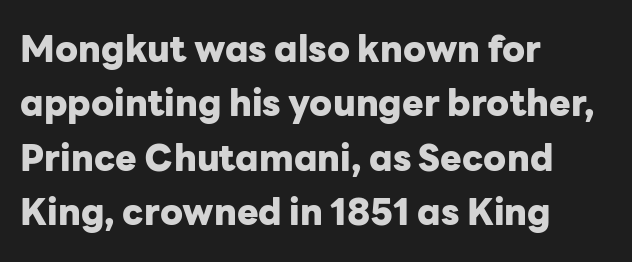
{"serif": "no", "italic": "no", "bold": "yes", "weight": "heavy", "width": "normal", "stroke_contrast": "low", "x_height": "medium", "monospaced": "no", "underline": "no", "align": "left", "line_spacing": "normal", "line_spacing_ratio": 1.51, "letter_spacing": "normal", "letter_spacing_em": 0.0, "glyph_px": 36}
